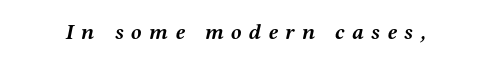
{"italic": "yes", "lean": "right", "slant_degrees": 12, "bold": "yes", "underline": "no", "letter_spacing": "wide", "letter_spacing_em": 0.33, "glyph_px": 22}
